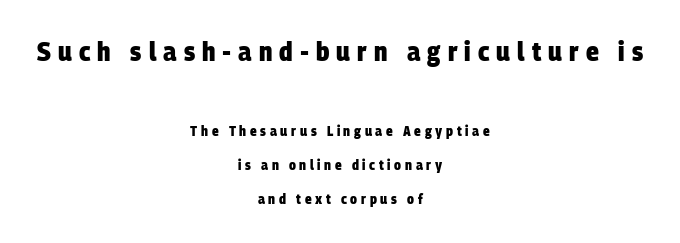
{"bold": "yes", "underline": "no", "align": "center", "line_spacing": "loose", "line_spacing_ratio": 2.45, "letter_spacing": "wide", "letter_spacing_em": 0.26, "larger_block": "first", "size_ratio": 1.93, "glyph_px": 27}
